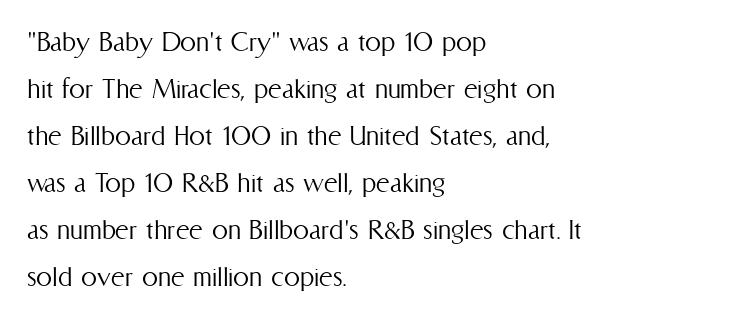
Q: Is the text bold? A: No.
Q: Is the text italic (slanted)? A: No, it is upright.
Q: Is the text underlined? A: No.
Q: How is the paragraph aligned? A: Left-aligned.
Q: Is the spacing between letters normal or unusually wide? A: Normal.
Q: Is the spacing between lines tight, normal or loose? A: Normal.
Q: Width (condensed, normal, or wide)? A: Condensed.
Q: Stroke contrast? A: Medium.
Q: x-height? A: Medium.
Q: Monospaced? A: No.
